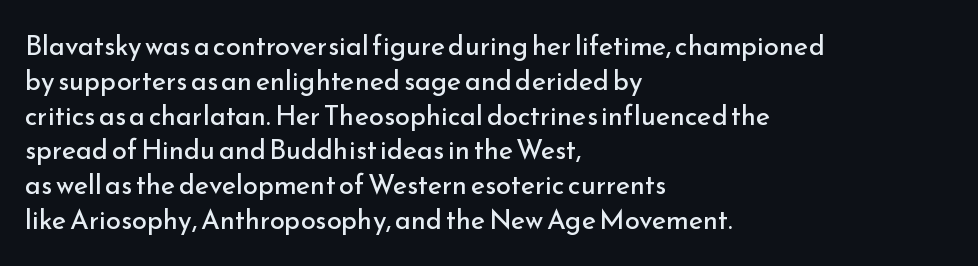
{"italic": "no", "bold": "no", "underline": "no", "align": "left", "line_spacing": "normal", "line_spacing_ratio": 1.29, "letter_spacing": "normal", "letter_spacing_em": 0.0, "glyph_px": 27}
